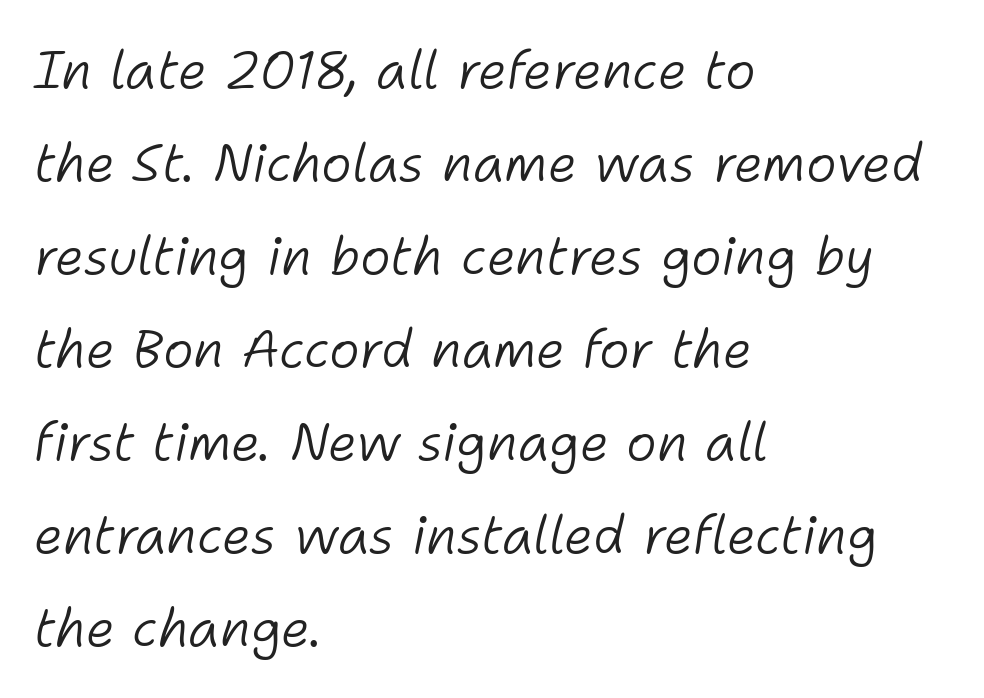
Reading down the block, your eye returns to a fixed left position each line. The passage shown is not bold in any degree. Descender tails drop into unmarked territory. Looks like regular typesetting: each glyph gets only the width it needs. The type is set solid horizontally, with unmodified tracking.
